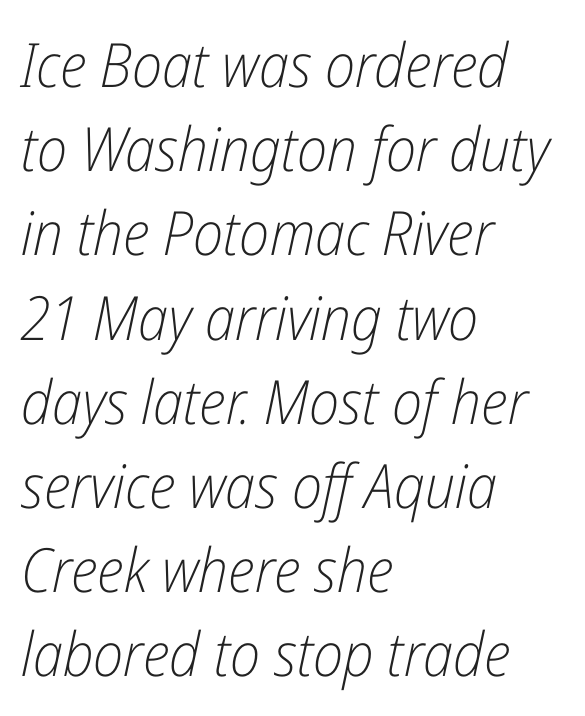
{"italic": "yes", "lean": "right", "slant_degrees": 12, "bold": "no", "weight": "light", "width": "condensed", "stroke_contrast": "low", "x_height": "medium", "monospaced": "no", "underline": "no", "align": "left", "line_spacing": "normal", "line_spacing_ratio": 1.38, "letter_spacing": "normal", "letter_spacing_em": 0.0, "glyph_px": 61}
